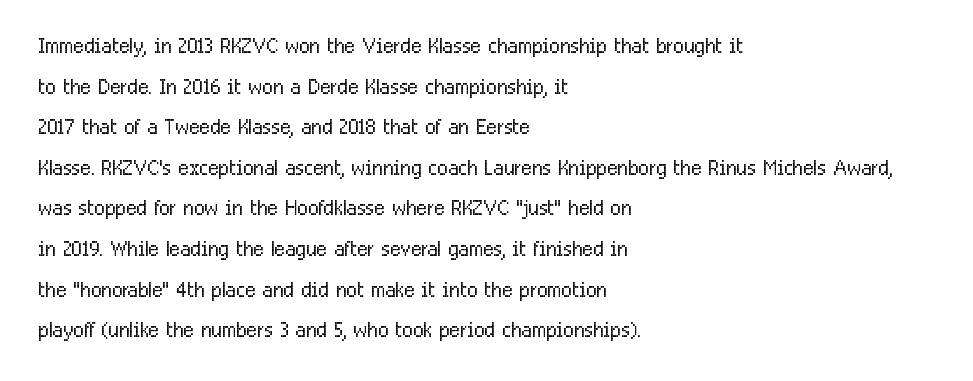
Q: Is the text bold? A: No.
Q: Is the text italic (slanted)? A: No, it is upright.
Q: Is the typeface a serif or a sans-serif typeface? A: Sans-serif.
Q: Is the text underlined? A: No.
Q: How is the paragraph aligned? A: Left-aligned.
Q: Is the spacing between letters normal or unusually wide? A: Normal.
Q: Is the spacing between lines tight, normal or loose? A: Normal.
Q: Width (condensed, normal, or wide)? A: Condensed.
Q: Stroke contrast? A: Low.
Q: x-height? A: Medium.
Q: Monospaced? A: No.
